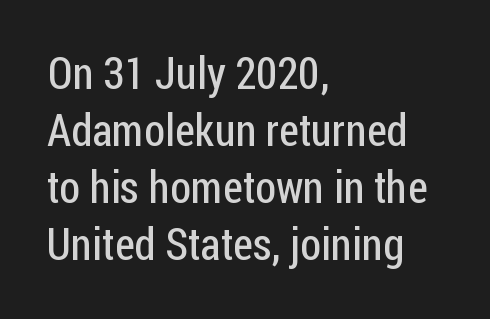
No word sits above an underline. Here the designer chose a conventional face with non-uniform glyph widths. Here the glyphs are tracked normally, forming tight word shapes. Is there much room between lines? A standard amount, neither cramped nor airy. Are there feet on the stems? There aren't — it's a sans. The typesetting does not lean heavy: it is not bold.
